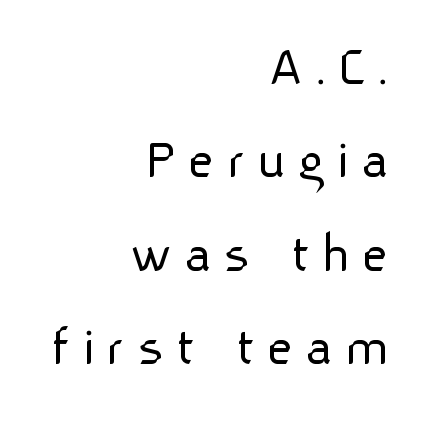
Q: Is the text bold? A: No.
Q: Is the text italic (slanted)? A: No, it is upright.
Q: Is the typeface a serif or a sans-serif typeface? A: Sans-serif.
Q: Is the text underlined? A: No.
Q: How is the paragraph aligned? A: Right-aligned.
Q: Is the spacing between letters normal or unusually wide? A: Unusually wide.
Q: Is the spacing between lines tight, normal or loose? A: Normal.
Q: Width (condensed, normal, or wide)? A: Normal.
Q: Stroke contrast? A: Low.
Q: x-height? A: Medium.
Q: Monospaced? A: No.
